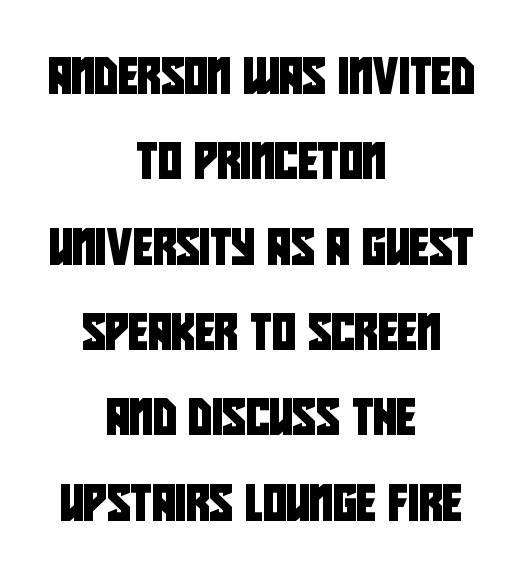
To sum up the face: it is a sans, with no serifs. The leading is generous, giving the passage an open texture. What stands out about the letter spacing? Nothing — it is the standard amount. The strip under each line holds only bare page.
